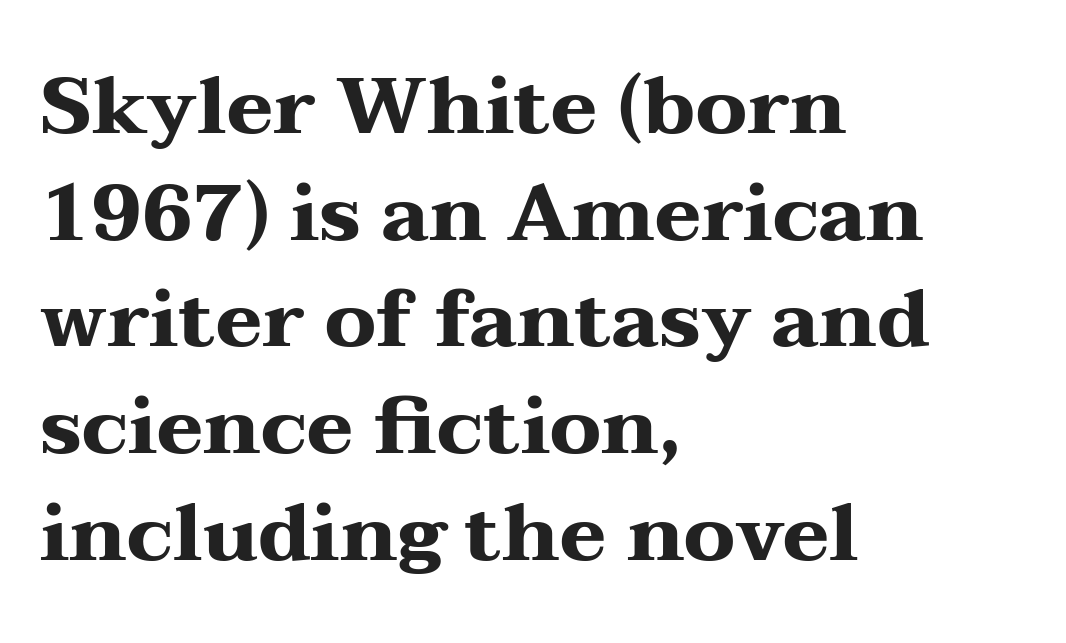
All the whitespace from short lines collects on the right. Do the characters align in a grid? No, the font is proportional. Any mark beneath the type? The region is blank. Do the letters lean? They stand straight.
